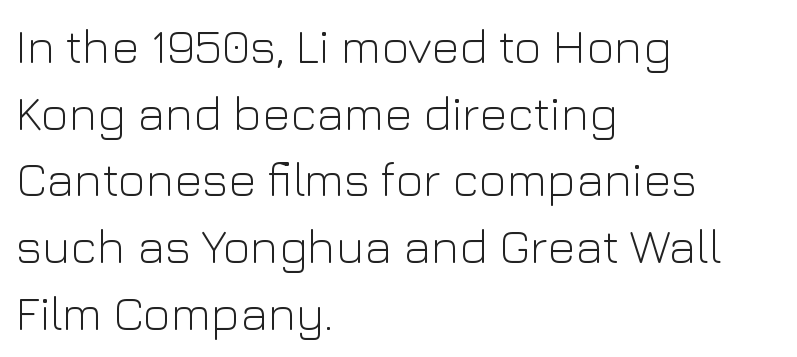
{"serif": "no", "italic": "no", "bold": "no", "weight": "light", "width": "normal", "stroke_contrast": "low", "x_height": "medium", "monospaced": "no", "underline": "no", "align": "left", "line_spacing": "normal", "line_spacing_ratio": 1.39, "letter_spacing": "normal", "letter_spacing_em": 0.0, "glyph_px": 48}
